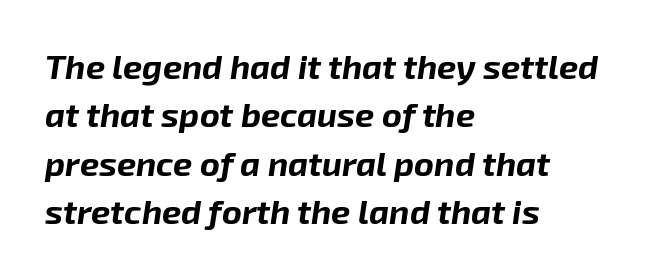
The image shows 34 px bold type, italic (leaning right); set left-aligned, normal line spacing (1.42x), normal letter spacing, not underlined; low stroke contrast and a medium x-height.
